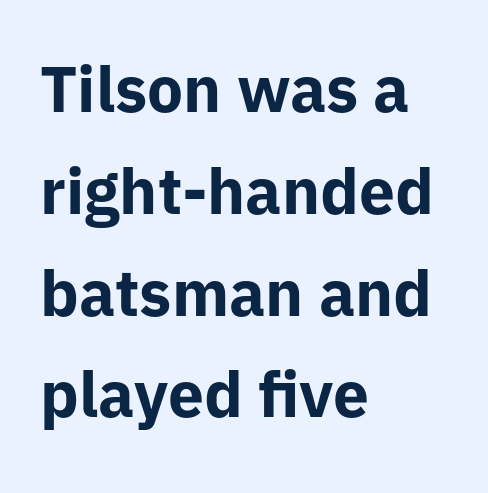
The image shows 64 px bold sans-serif type, upright; set left-aligned, normal line spacing (1.59x), normal letter spacing, not underlined; low stroke contrast and a medium x-height.
